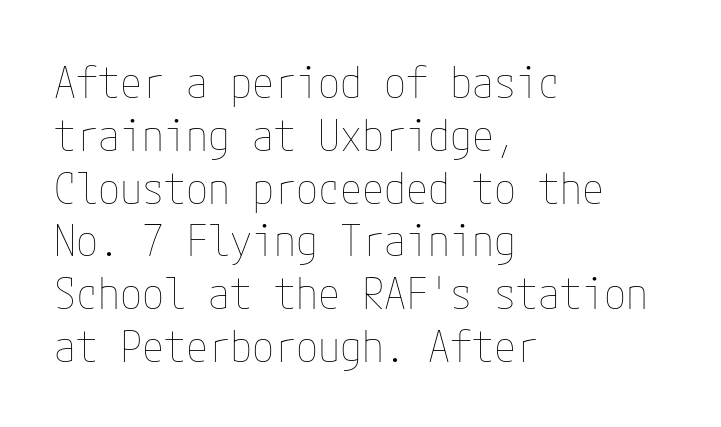
The image shows 44 px thin, condensed type, upright; set left-aligned, line spacing 1.2x, normal letter spacing, not underlined; low stroke contrast and a medium x-height.
